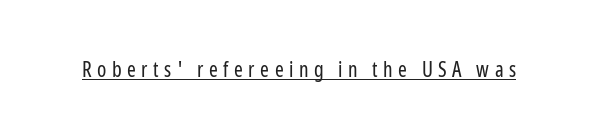
{"italic": "no", "bold": "no", "underline": "yes", "letter_spacing": "wide", "letter_spacing_em": 0.26, "glyph_px": 21}
